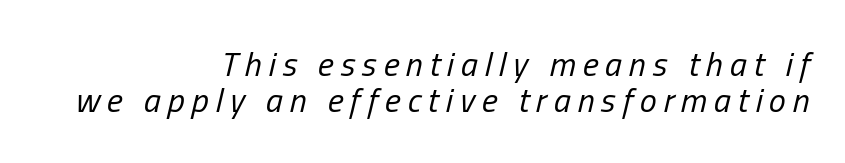
No letter is thick-stroked: the sample isn't bold. It's the slanting kind of type. A typesetter would call this proportional, since set widths differ per character. Horizontal alignment here is rightward, an uncommon choice for prose.
